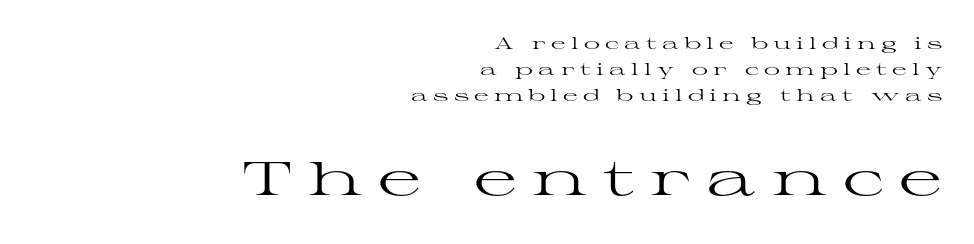
Leading: standard. In terms of posture, this sample is upright. Serifs: yes, visible at the terminals of the letterforms. This sample has the flowing, uneven cadence of proportional lettering. Is the lower block the larger one? Yes — the lower block carries the bigger type. Descenders hang freely into open space.
